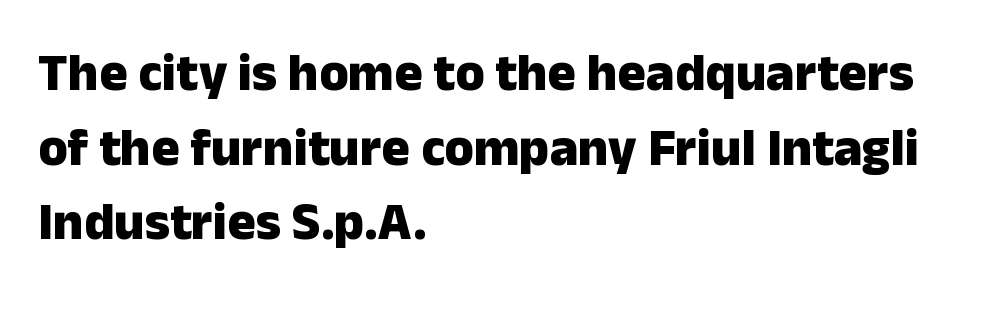
Q: Is the text bold? A: Yes.
Q: Is the text italic (slanted)? A: No, it is upright.
Q: Is the typeface a serif or a sans-serif typeface? A: Sans-serif.
Q: Is the text underlined? A: No.
Q: How is the paragraph aligned? A: Left-aligned.
Q: Is the spacing between letters normal or unusually wide? A: Normal.
Q: Is the spacing between lines tight, normal or loose? A: Normal.
Q: Width (condensed, normal, or wide)? A: Normal.
Q: Stroke contrast? A: Low.
Q: x-height? A: Medium.
Q: Monospaced? A: No.
